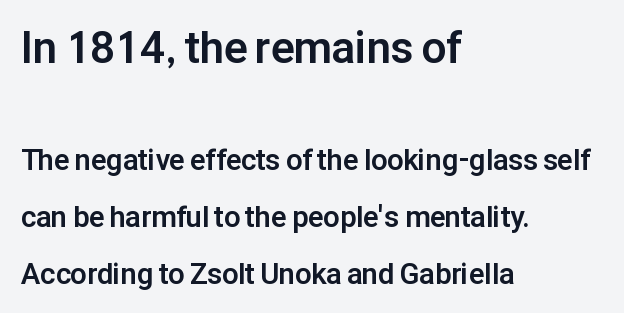
The image shows 44 px bold sans-serif type, upright; set left-aligned, loose line spacing (1.96x), normal letter spacing, not underlined; the first (top) block is 1.52x larger; low stroke contrast and a medium x-height.
